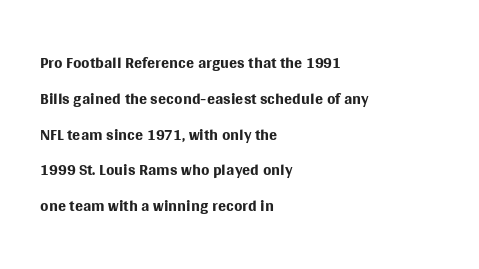
The image shows 24 px text type, upright; set left-aligned, normal line spacing (1.49x), normal letter spacing, not underlined.
